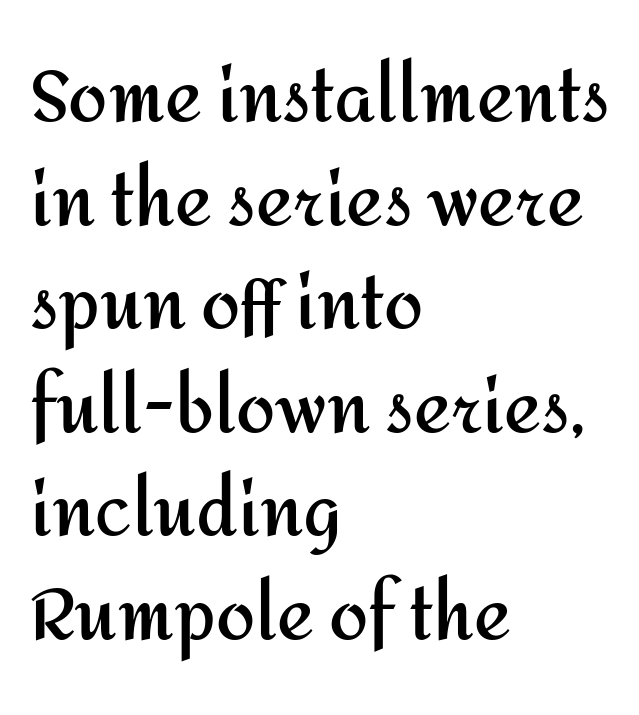
The image shows 70 px semibold sans-serif type, upright; set left-aligned, normal line spacing (1.48x), normal letter spacing, not underlined; medium stroke contrast and a medium x-height.
